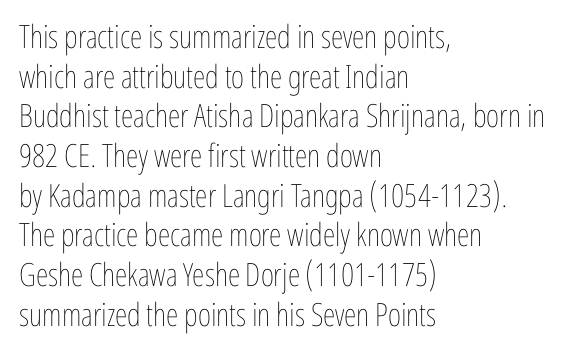
The type is set solid horizontally, with unmodified tracking. The foot of each line stays bare and open. A student would call this left alignment; a typographer would say flush left, rag right. Bold? No — there's no thickening of the strokes. Proportional: the letters do not fall into vertical columns.
